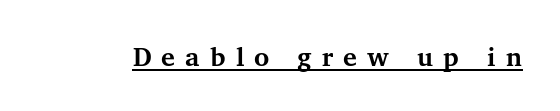
{"italic": "no", "bold": "yes", "underline": "yes", "letter_spacing": "wide", "letter_spacing_em": 0.39, "glyph_px": 26}
